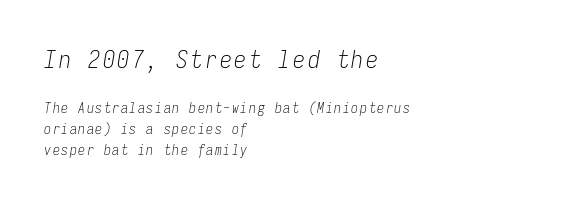
The axis of the letterforms is tilted away from vertical. Each stroke keeps to a modest, everyday thickness or less. Quick note: interline space is typical. The zone under the glyphs is completely vacant. Reading top to bottom, the characters get smaller at the block break.
